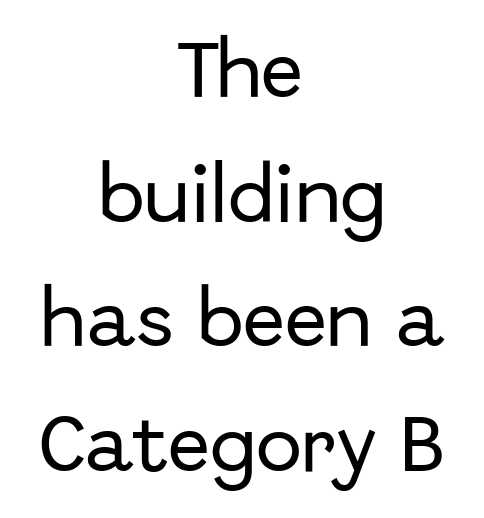
Q: Is the text italic (slanted)? A: No, it is upright.
Q: Is the typeface a serif or a sans-serif typeface? A: Sans-serif.
Q: Is the text underlined? A: No.
Q: How is the paragraph aligned? A: Centered.
Q: Is the spacing between letters normal or unusually wide? A: Normal.
Q: Is the spacing between lines tight, normal or loose? A: Loose.
Q: Width (condensed, normal, or wide)? A: Normal.
Q: Stroke contrast? A: Low.
Q: x-height? A: Medium.
Q: Monospaced? A: No.
